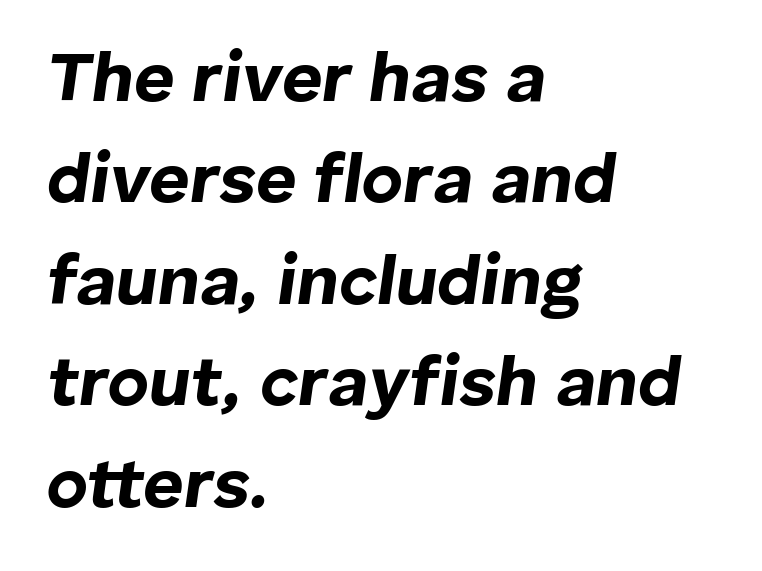
Q: Is the text bold? A: Yes.
Q: Is the text italic (slanted)? A: Yes, it leans right by about 8 degrees.
Q: Is the text underlined? A: No.
Q: How is the paragraph aligned? A: Left-aligned.
Q: Is the spacing between letters normal or unusually wide? A: Normal.
Q: Is the spacing between lines tight, normal or loose? A: Normal.
Q: Width (condensed, normal, or wide)? A: Normal.
Q: Stroke contrast? A: Low.
Q: x-height? A: Medium.
Q: Monospaced? A: No.
